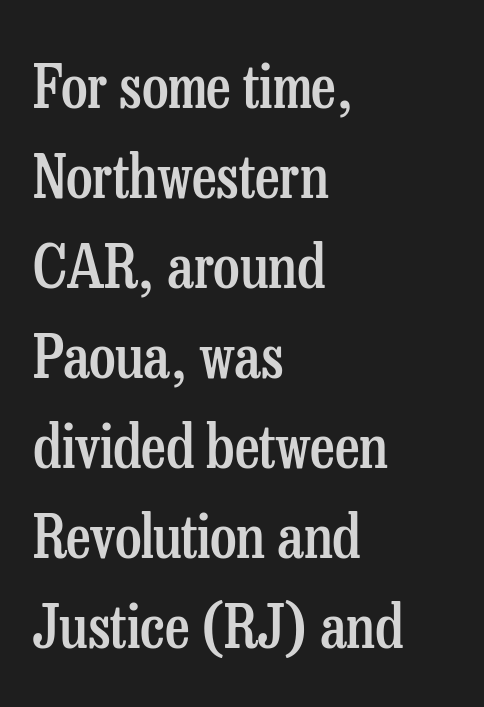
Q: Is the text bold? A: Semi-bold.
Q: Is the text italic (slanted)? A: No, it is upright.
Q: Is the typeface a serif or a sans-serif typeface? A: Serif.
Q: Is the text underlined? A: No.
Q: How is the paragraph aligned? A: Left-aligned.
Q: Is the spacing between letters normal or unusually wide? A: Normal.
Q: Is the spacing between lines tight, normal or loose? A: Normal.
Q: Width (condensed, normal, or wide)? A: Condensed.
Q: Stroke contrast? A: Low.
Q: x-height? A: Medium.
Q: Monospaced? A: No.
